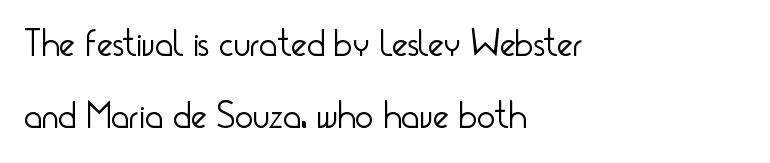
The image shows 38 px light, condensed sans-serif type, upright; set left-aligned, line spacing 1.89x, normal letter spacing, not underlined; low stroke contrast and a small x-height.
